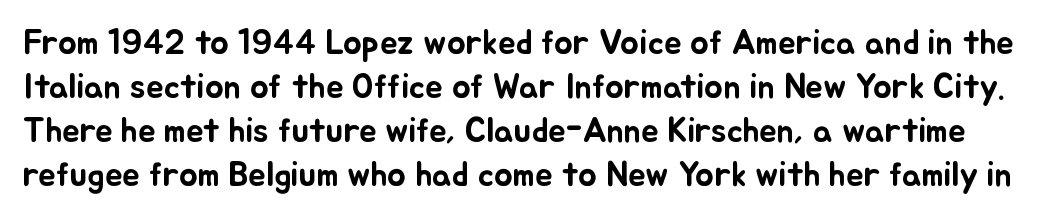
Q: Is the text italic (slanted)? A: No, it is upright.
Q: Is the text underlined? A: No.
Q: Is the spacing between letters normal or unusually wide? A: Normal.
Q: Is the spacing between lines tight, normal or loose? A: Normal.
Q: Width (condensed, normal, or wide)? A: Normal.
Q: Stroke contrast? A: Low.
Q: x-height? A: Small.
Q: Monospaced? A: No.
